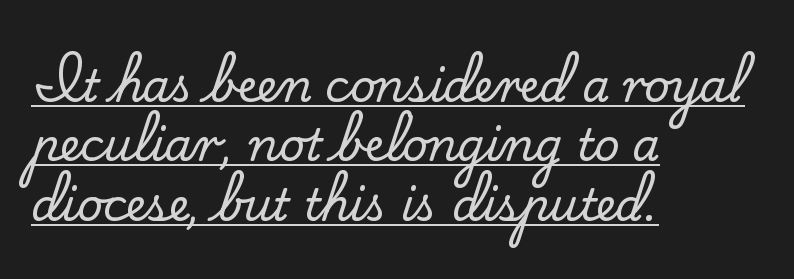
Tracking value appears to be zero — textbook default spacing. The lines are quadded left. What's the leading like? Ordinary, nothing unusual.
